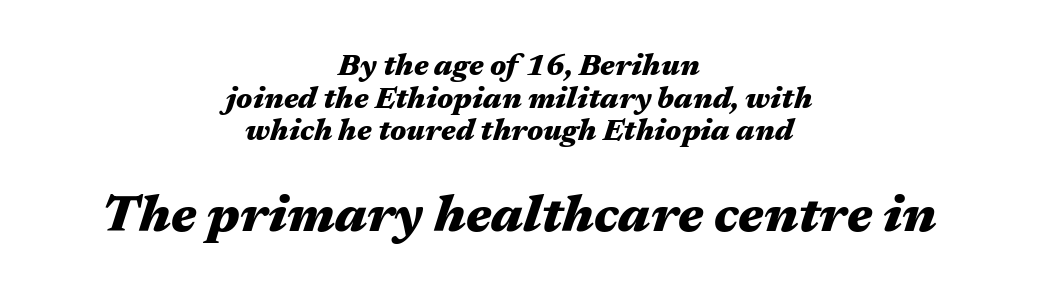
Q: Is the text bold? A: Yes.
Q: Is the text italic (slanted)? A: Yes, it leans right by about 17 degrees.
Q: Is the text underlined? A: No.
Q: How is the paragraph aligned? A: Centered.
Q: Is the spacing between letters normal or unusually wide? A: Normal.
Q: Is the spacing between lines tight, normal or loose? A: Tight.
Q: Which block of text is set in a larger size, the first (top) or the second (bottom)? A: The second (bottom) one.
Q: Width (condensed, normal, or wide)? A: Wide.
Q: Stroke contrast? A: Medium.
Q: x-height? A: Medium.
Q: Monospaced? A: No.
